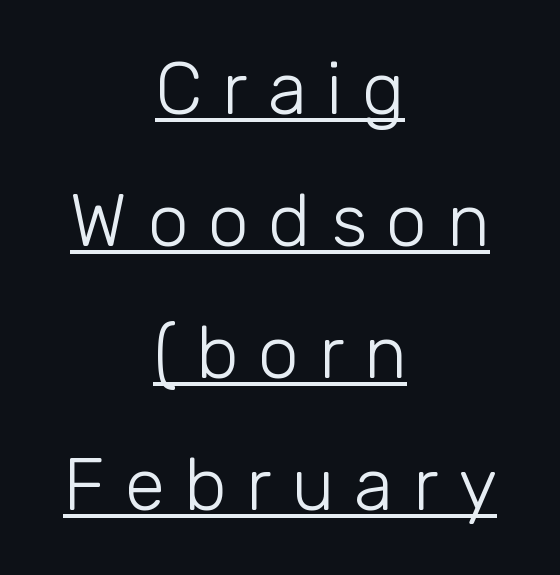
Q: Is the text bold? A: No.
Q: Is the text italic (slanted)? A: No, it is upright.
Q: Is the typeface a serif or a sans-serif typeface? A: Sans-serif.
Q: Is the text underlined? A: Yes.
Q: How is the paragraph aligned? A: Centered.
Q: Is the spacing between letters normal or unusually wide? A: Unusually wide.
Q: Width (condensed, normal, or wide)? A: Normal.
Q: Stroke contrast? A: Low.
Q: x-height? A: Medium.
Q: Monospaced? A: No.
